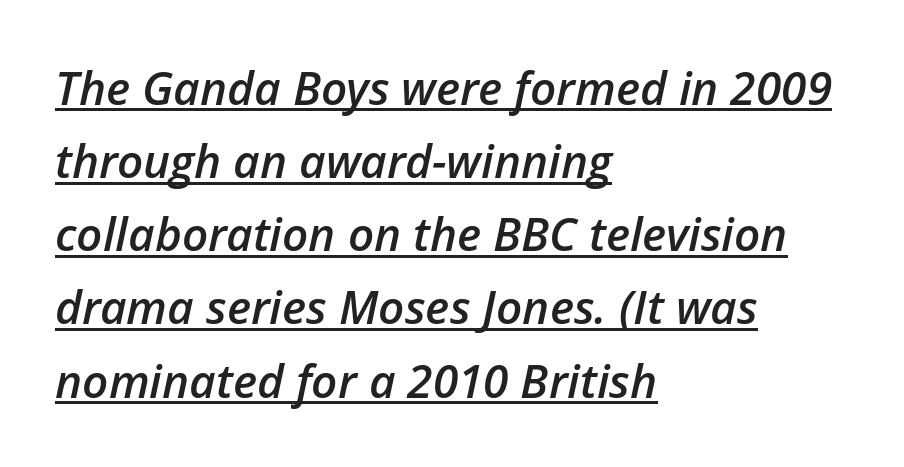
The image shows 46 px semibold type, italic (leaning right); set left-aligned, normal line spacing (1.59x), normal letter spacing, underlined; low stroke contrast and a medium x-height.
